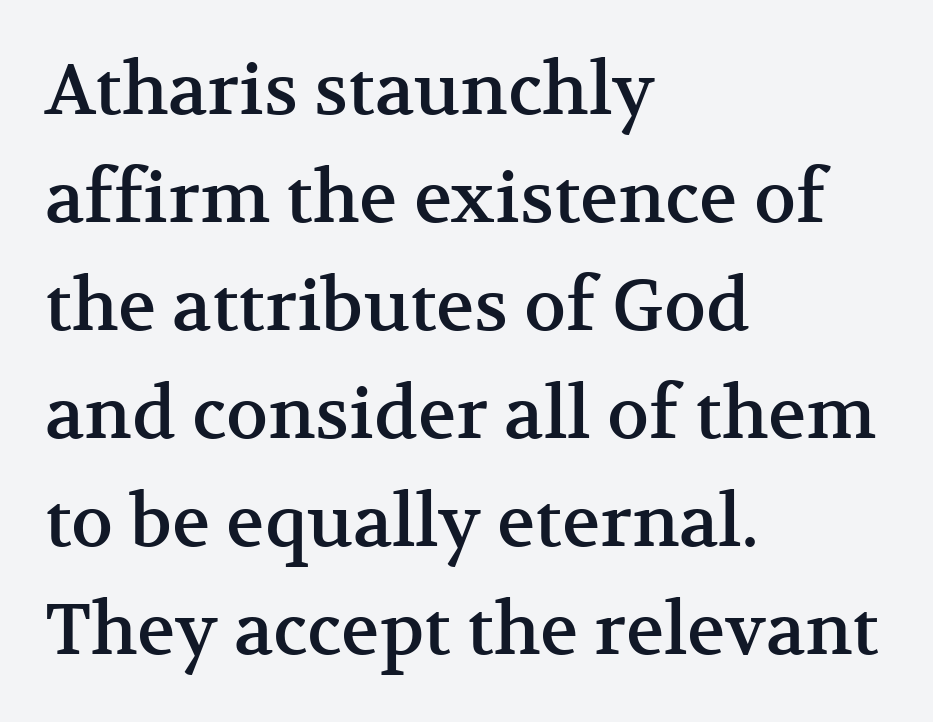
The image shows 71 px serif type, upright; set left-aligned, normal line spacing (1.52x), normal letter spacing, not underlined; medium stroke contrast and a medium x-height.
